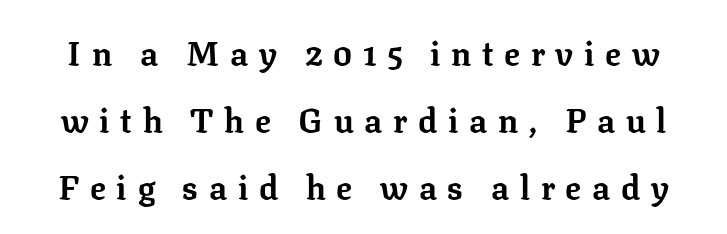
The image shows 33 px bold serif type, upright; set loose line spacing (2.03x), unusually wide letter spacing (+0.32 em), not underlined; low stroke contrast and a medium x-height.
